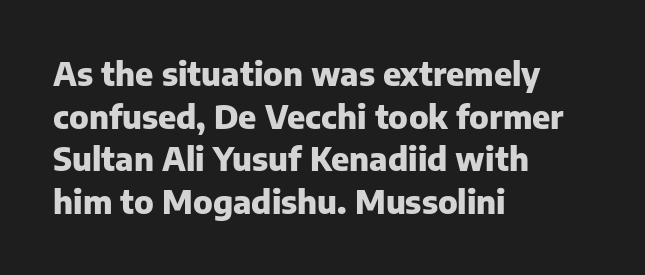
Summary of weight: heavy, a full bold. When letters stand straight like this, we call the style roman or upright. Rule under the text: the space is simply empty. You could not count columns in this text — the font is proportionally spaced. The letters sit at their default tracking, neither squeezed nor spread. The glyphs in this specimen are sans serif.
